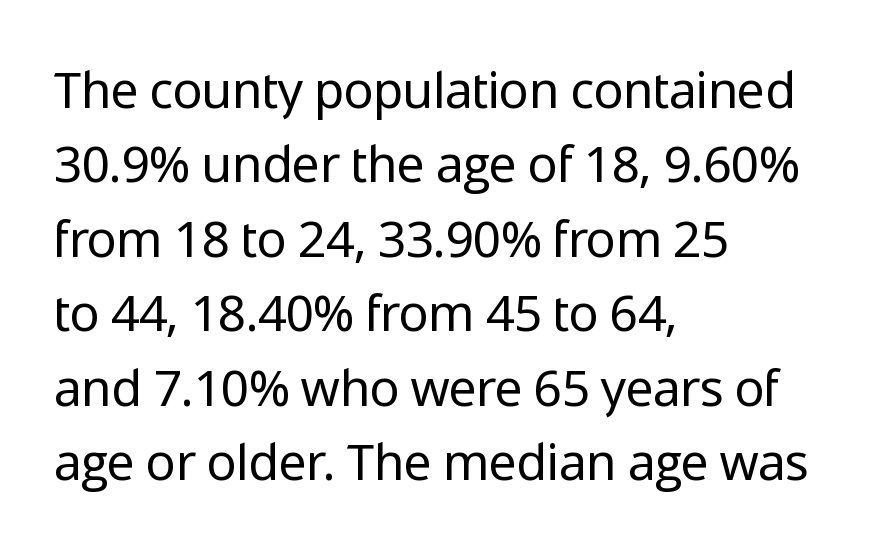
The image shows 50 px regular-weight sans-serif type, upright; set left-aligned, normal line spacing (1.49x), normal letter spacing, not underlined; low stroke contrast and a medium x-height.
